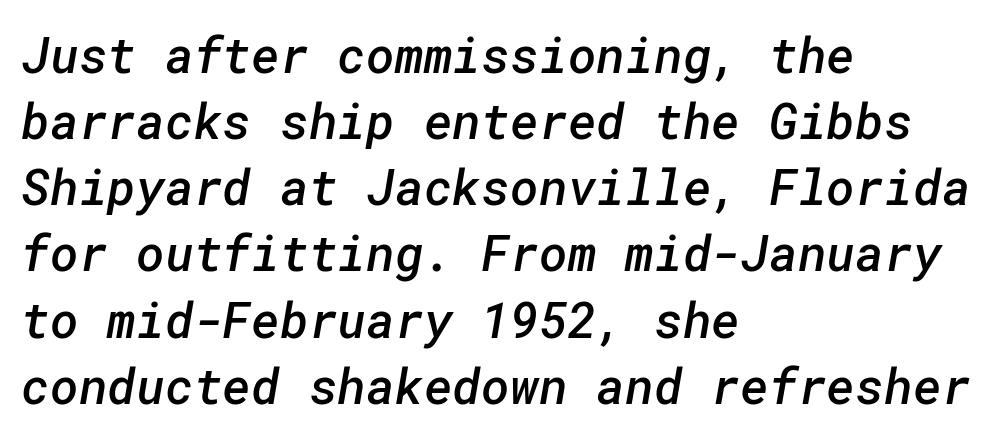
Q: Is the text bold? A: Semi-bold.
Q: Is the typeface a serif or a sans-serif typeface? A: Sans-serif.
Q: Is the text underlined? A: No.
Q: How is the paragraph aligned? A: Left-aligned.
Q: Is the spacing between letters normal or unusually wide? A: Normal.
Q: Is the spacing between lines tight, normal or loose? A: Normal.
Q: Width (condensed, normal, or wide)? A: Normal.
Q: Stroke contrast? A: Low.
Q: x-height? A: Medium.
